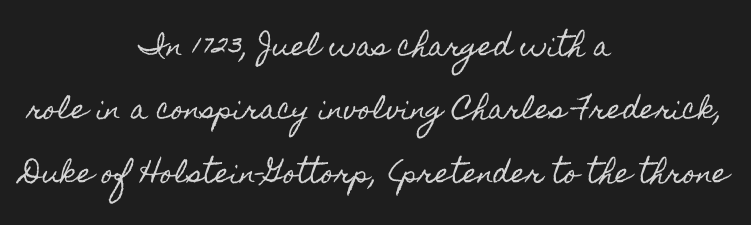
Q: Is the text italic (slanted)? A: Yes.
Q: Is the text underlined? A: No.
Q: How is the paragraph aligned? A: Centered.
Q: Is the spacing between letters normal or unusually wide? A: Normal.
Q: Is the spacing between lines tight, normal or loose? A: Loose.
